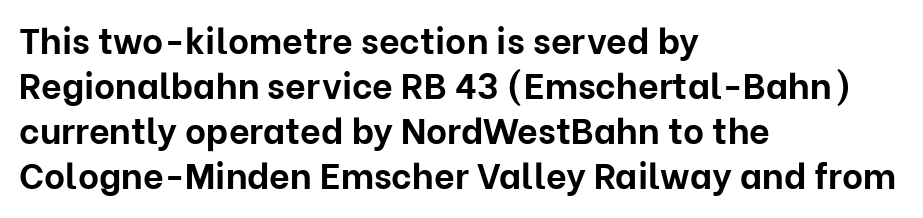
Q: Is the text bold? A: Yes.
Q: Is the text italic (slanted)? A: No, it is upright.
Q: Is the typeface a serif or a sans-serif typeface? A: Sans-serif.
Q: Is the text underlined? A: No.
Q: How is the paragraph aligned? A: Left-aligned.
Q: Is the spacing between letters normal or unusually wide? A: Normal.
Q: Is the spacing between lines tight, normal or loose? A: Normal.
Q: Width (condensed, normal, or wide)? A: Normal.
Q: Stroke contrast? A: Low.
Q: x-height? A: Medium.
Q: Monospaced? A: No.
